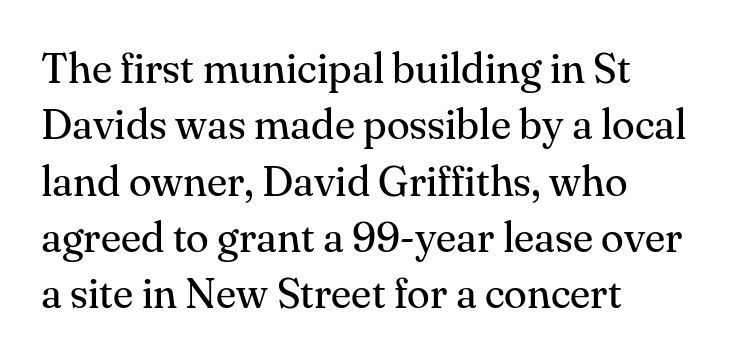
Q: Is the text bold? A: No.
Q: Is the text italic (slanted)? A: No, it is upright.
Q: Is the typeface a serif or a sans-serif typeface? A: Serif.
Q: Is the text underlined? A: No.
Q: How is the paragraph aligned? A: Left-aligned.
Q: Is the spacing between letters normal or unusually wide? A: Normal.
Q: Is the spacing between lines tight, normal or loose? A: Normal.
Q: Width (condensed, normal, or wide)? A: Normal.
Q: Stroke contrast? A: Medium.
Q: x-height? A: Small.
Q: Monospaced? A: No.
